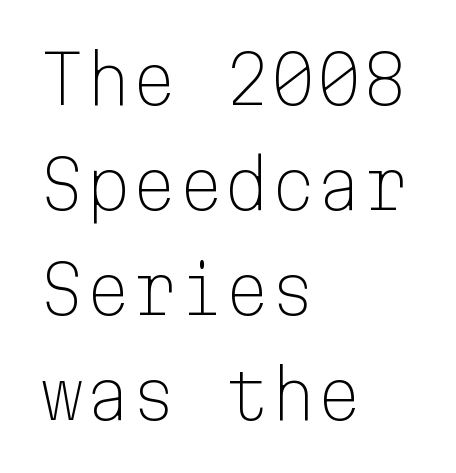
{"serif": "no", "italic": "no", "bold": "no", "weight": "light", "width": "normal", "stroke_contrast": "low", "x_height": "medium", "monospaced": "yes", "underline": "no", "align": "left", "line_spacing": "normal", "line_spacing_ratio": 1.59, "letter_spacing": "normal", "letter_spacing_em": 0.0, "glyph_px": 66}
